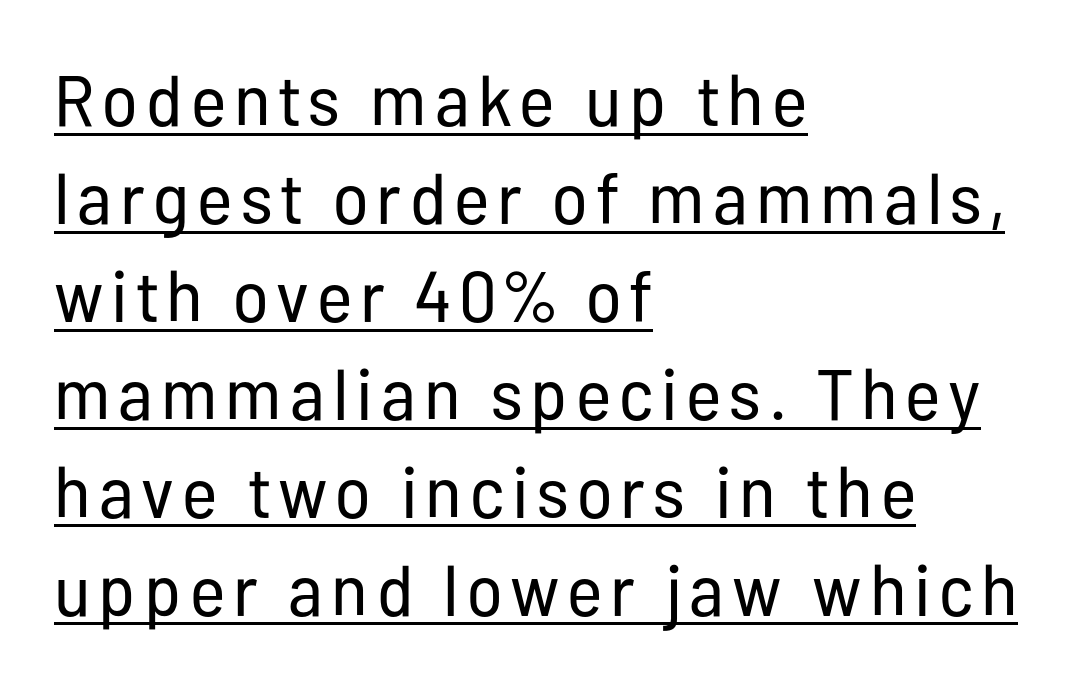
{"serif": "no", "italic": "no", "bold": "no", "weight": "regular", "width": "condensed", "stroke_contrast": "low", "x_height": "medium", "monospaced": "no", "underline": "yes", "align": "left", "line_spacing": "normal", "line_spacing_ratio": 1.36, "glyph_px": 72}
